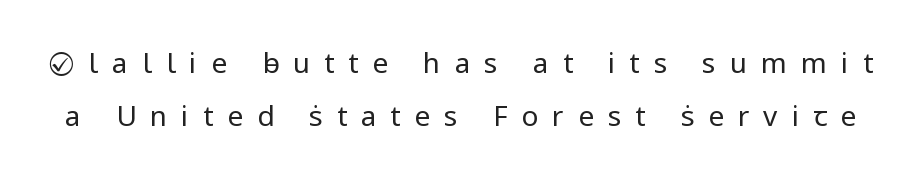
Q: Is the text bold? A: No.
Q: Is the text italic (slanted)? A: No, it is upright.
Q: Is the typeface a serif or a sans-serif typeface? A: Sans-serif.
Q: Is the text underlined? A: No.
Q: Is the spacing between letters normal or unusually wide? A: Unusually wide.
Q: Width (condensed, normal, or wide)? A: Normal.
Q: Stroke contrast? A: Low.
Q: x-height? A: Medium.
Q: Monospaced? A: No.
